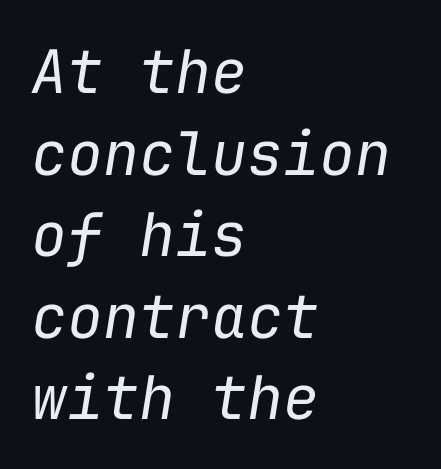
Q: Is the text bold? A: No.
Q: Is the text italic (slanted)? A: Yes, it leans right by about 9 degrees.
Q: Is the text underlined? A: No.
Q: How is the paragraph aligned? A: Left-aligned.
Q: Is the spacing between letters normal or unusually wide? A: Normal.
Q: Is the spacing between lines tight, normal or loose? A: Normal.
Q: Width (condensed, normal, or wide)? A: Normal.
Q: Stroke contrast? A: Low.
Q: x-height? A: Medium.
Q: Monospaced? A: Yes.
